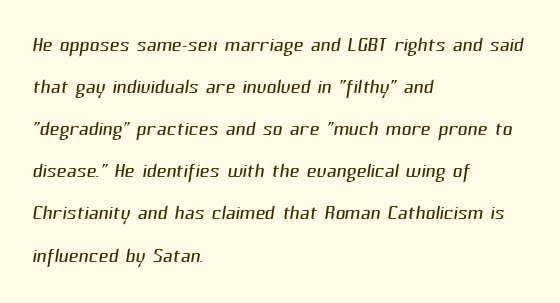
Q: Is the text bold? A: No.
Q: Is the text underlined? A: No.
Q: How is the paragraph aligned? A: Left-aligned.
Q: Is the spacing between letters normal or unusually wide? A: Normal.
Q: Is the spacing between lines tight, normal or loose? A: Normal.
